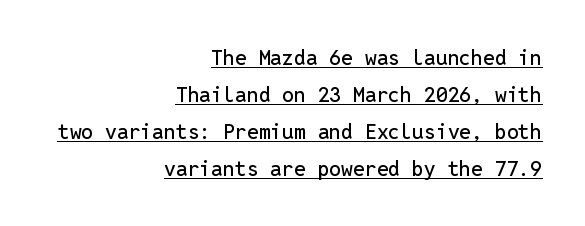
No extra tracking has been applied to these lines. Line ends are locked; line starts wander. The lettering holds an erect, upright posture throughout. The lettering is marked with a stroke running underneath it.
